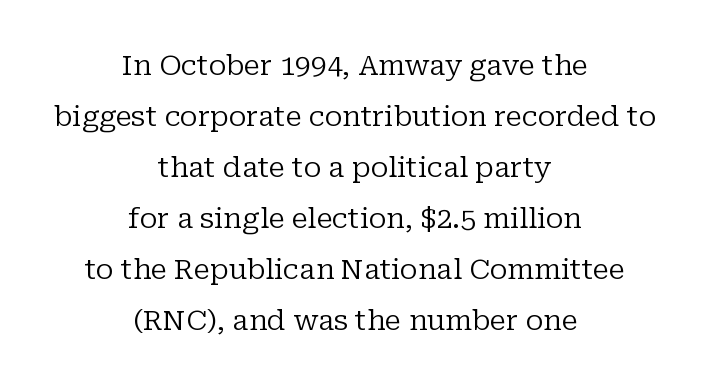
Q: Is the text bold? A: No.
Q: Is the text italic (slanted)? A: No, it is upright.
Q: Is the typeface a serif or a sans-serif typeface? A: Serif.
Q: Is the text underlined? A: No.
Q: How is the paragraph aligned? A: Centered.
Q: Is the spacing between letters normal or unusually wide? A: Normal.
Q: Width (condensed, normal, or wide)? A: Normal.
Q: Stroke contrast? A: Low.
Q: x-height? A: Medium.
Q: Monospaced? A: No.
